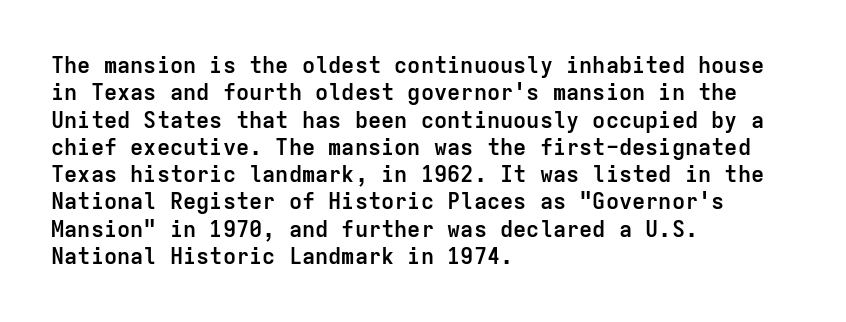
Chunky letters — that's bold for sure. Caption: standard tracking, unaltered. Descenders are the only things crossing below the line. Typeset ragged right — the left edge is the straight one. The letters stand upright; this is a roman face.
